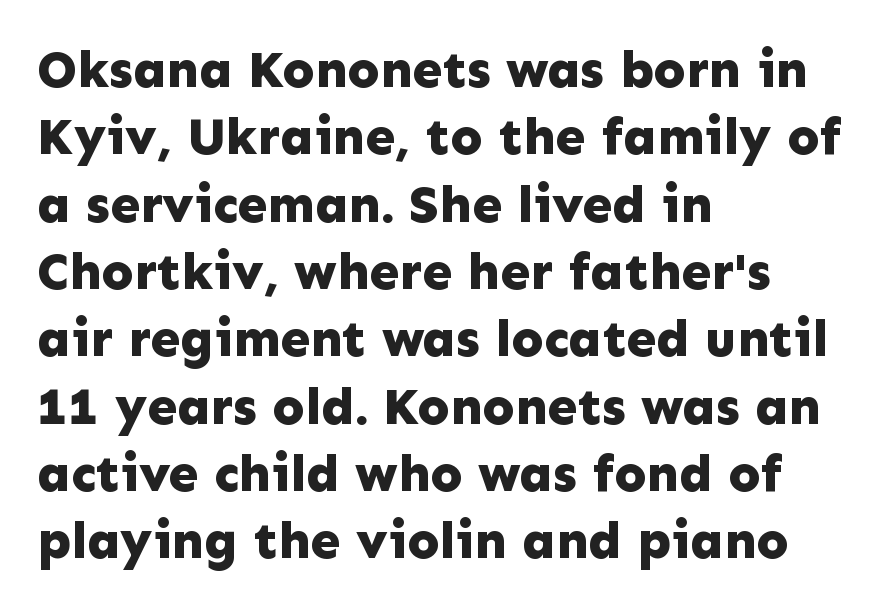
The image shows 53 px bold sans-serif type, upright; set left-aligned, normal line spacing (1.27x), normal letter spacing, not underlined; low stroke contrast and a medium x-height.
